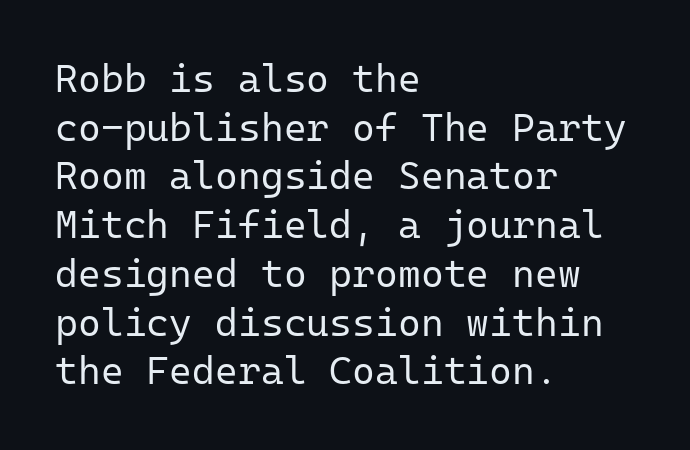
Q: Is the text bold? A: No.
Q: Is the text italic (slanted)? A: No, it is upright.
Q: Is the typeface a serif or a sans-serif typeface? A: Sans-serif.
Q: Is the text underlined? A: No.
Q: How is the paragraph aligned? A: Left-aligned.
Q: Is the spacing between letters normal or unusually wide? A: Normal.
Q: Is the spacing between lines tight, normal or loose? A: Normal.
Q: Width (condensed, normal, or wide)? A: Normal.
Q: Stroke contrast? A: Low.
Q: x-height? A: Medium.
Q: Monospaced? A: Yes.
